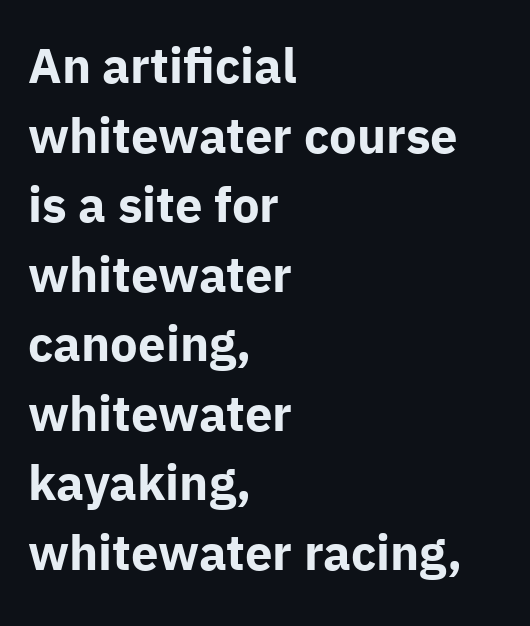
{"serif": "no", "italic": "no", "bold": "yes", "weight": "bold", "width": "normal", "stroke_contrast": "low", "x_height": "medium", "monospaced": "no", "underline": "no", "align": "left", "line_spacing": "normal", "line_spacing_ratio": 1.42, "letter_spacing": "normal", "letter_spacing_em": 0.0, "glyph_px": 49}
